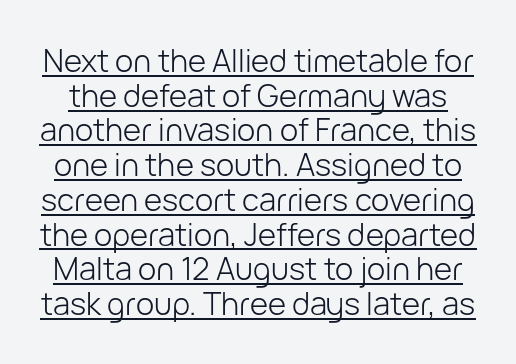
Does the lettering tilt? It doesn't — this is upright. The passage shown is typed in a proportional face where columns would drift. The sample's only ornament is a line tracing under the words. There is no visible air inserted between adjacent glyphs. Very little white space separates one row of letters from the next. No chunkiness to these letters — they're not bold.
